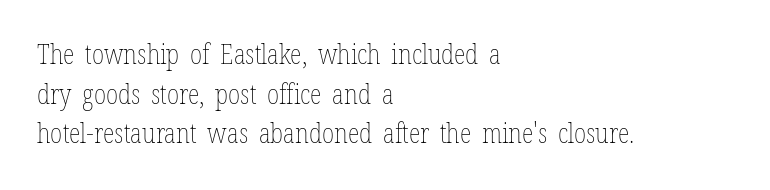
Notice how descenders clear the ascenders below comfortably — that's standard leading. Inter-character spacing is left at the font's built-in metrics. Bare-footed words on every line. The strokes are not fattened; the text isn't bold. A student would call this left alignment; a typographer would say flush left, rag right.
